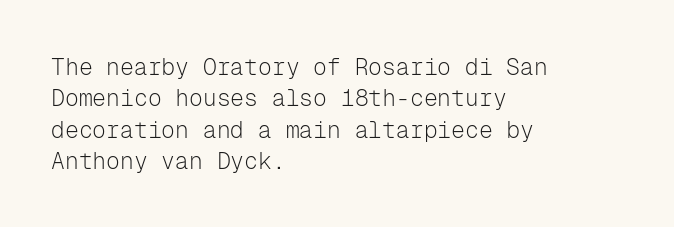
{"italic": "no", "bold": "no", "underline": "no", "align": "left", "line_spacing": "normal", "line_spacing_ratio": 1.36, "letter_spacing": "normal", "letter_spacing_em": 0.0, "glyph_px": 23}
